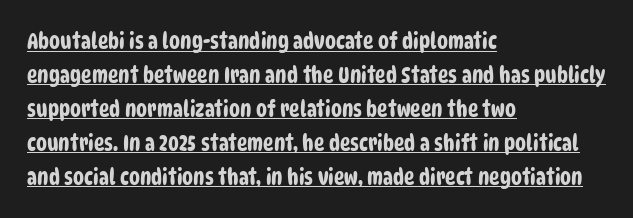
{"underline": "yes", "align": "left", "line_spacing": "normal", "line_spacing_ratio": 1.54, "letter_spacing": "normal", "letter_spacing_em": 0.0, "glyph_px": 22}
